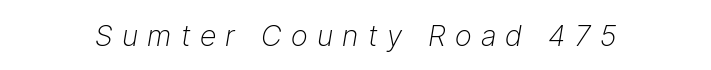
Q: Is the text bold? A: No.
Q: Is the text italic (slanted)? A: Yes, it leans right by about 9 degrees.
Q: Is the text underlined? A: No.
Q: Is the spacing between letters normal or unusually wide? A: Unusually wide.
Q: Width (condensed, normal, or wide)? A: Normal.
Q: Stroke contrast? A: Low.
Q: x-height? A: Medium.
Q: Monospaced? A: No.
